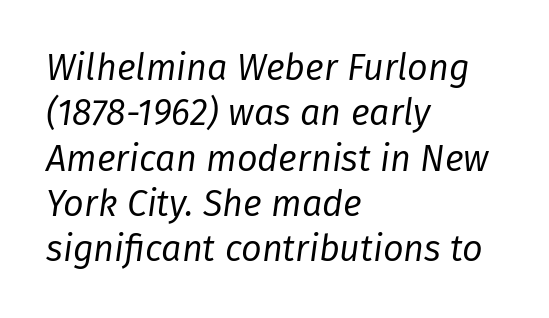
{"italic": "yes", "lean": "right", "slant_degrees": 8, "bold": "no", "weight": "regular", "width": "normal", "stroke_contrast": "low", "x_height": "medium", "monospaced": "no", "underline": "no", "align": "left", "line_spacing": "normal", "line_spacing_ratio": 1.26, "letter_spacing": "normal", "letter_spacing_em": 0.0, "glyph_px": 36}
